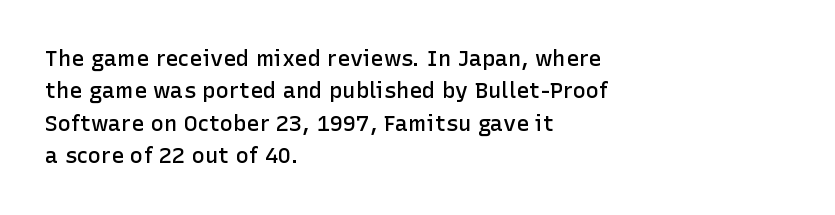
Q: Is the text bold? A: Semi-bold.
Q: Is the text italic (slanted)? A: No, it is upright.
Q: Is the text underlined? A: No.
Q: How is the paragraph aligned? A: Left-aligned.
Q: Is the spacing between letters normal or unusually wide? A: Normal.
Q: Is the spacing between lines tight, normal or loose? A: Normal.
